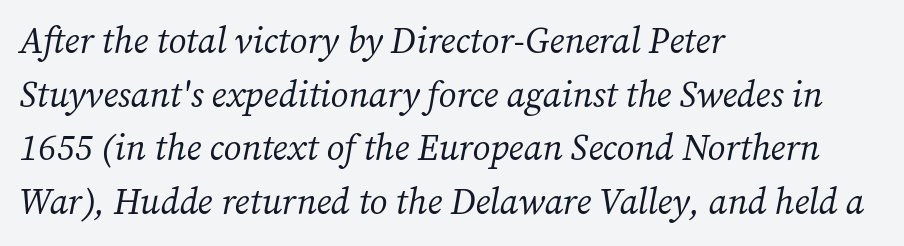
Letters rest on an invisible, unmarked baseline. The designer left line spacing at the default. Designer's note — italics engaged. Weight: regular or lighter.
